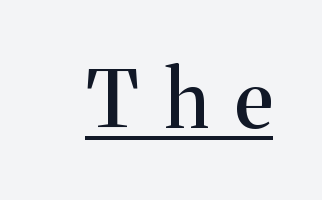
What kind of face is this? One with serifs. It's the straight-up-and-down kind of type. What decoration does the sample have? An underline. The rendering uses natural spacing where letterforms have individual widths. Is the letter spacing exaggerated? Yes — the characters are pushed far apart.
